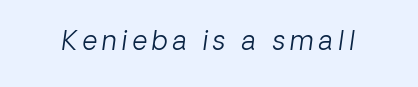
The image shows 26 px text type, italic (leaning right); set not underlined.
